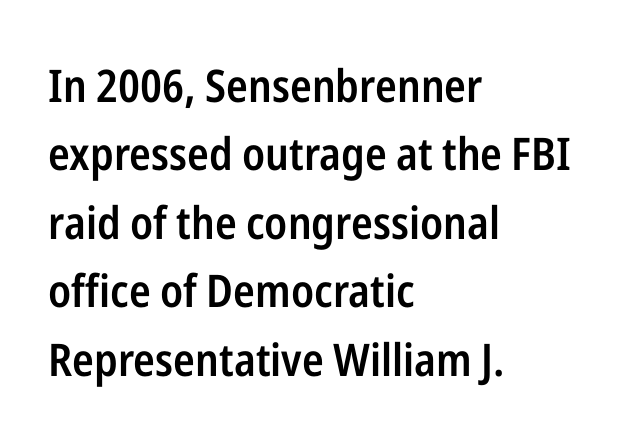
Q: Is the text bold? A: Semi-bold.
Q: Is the text italic (slanted)? A: No, it is upright.
Q: Is the typeface a serif or a sans-serif typeface? A: Sans-serif.
Q: Is the text underlined? A: No.
Q: How is the paragraph aligned? A: Left-aligned.
Q: Is the spacing between letters normal or unusually wide? A: Normal.
Q: Is the spacing between lines tight, normal or loose? A: Normal.
Q: Width (condensed, normal, or wide)? A: Condensed.
Q: Stroke contrast? A: Low.
Q: x-height? A: Medium.
Q: Monospaced? A: No.
